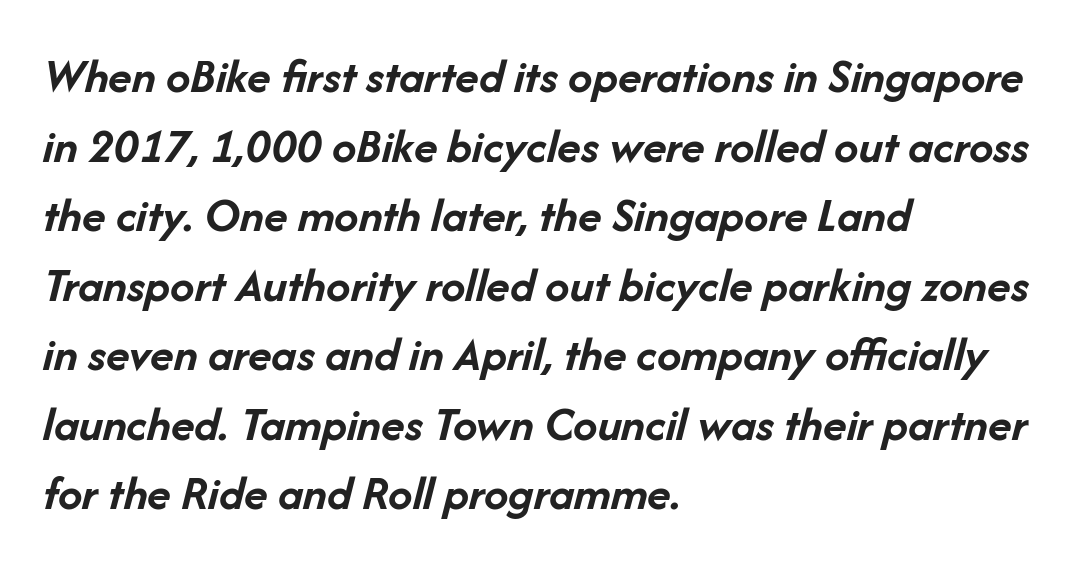
Q: Is the text bold? A: Yes.
Q: Is the text italic (slanted)? A: Yes, it leans right by about 14 degrees.
Q: Is the text underlined? A: No.
Q: How is the paragraph aligned? A: Left-aligned.
Q: Is the spacing between letters normal or unusually wide? A: Normal.
Q: Is the spacing between lines tight, normal or loose? A: Normal.
Q: Width (condensed, normal, or wide)? A: Normal.
Q: Stroke contrast? A: Low.
Q: x-height? A: Medium.
Q: Monospaced? A: No.
